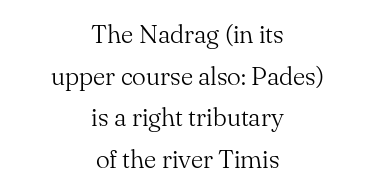
Does extra space separate the letters? No, they use regular spacing. The rendering uses a moderate line-height, typical for paragraphs. Is this a heavy cut? Hardly; it is regular or lighter. The setting favours the middle, as headings and verse often do. Check the space under the baseline: it is left empty. Notice how the stems are strictly vertical — no italics here.
